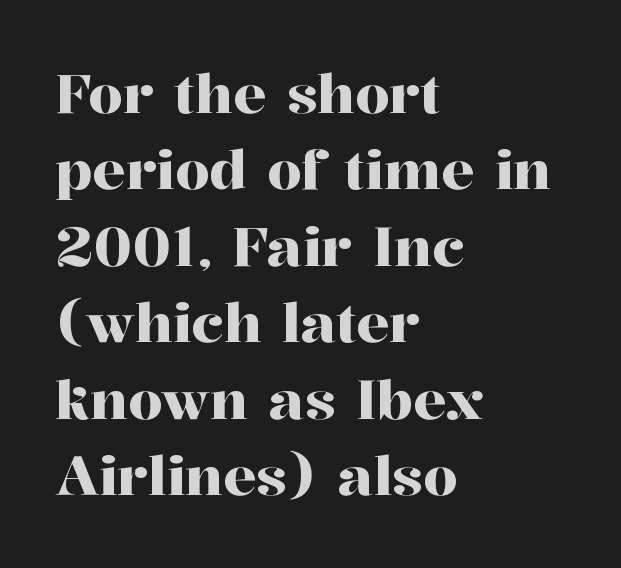
{"serif": "yes", "italic": "no", "width": "normal", "stroke_contrast": "high", "x_height": "medium", "monospaced": "no", "underline": "no", "align": "left", "line_spacing": "normal", "line_spacing_ratio": 1.39, "letter_spacing": "normal", "letter_spacing_em": 0.0, "glyph_px": 55}
